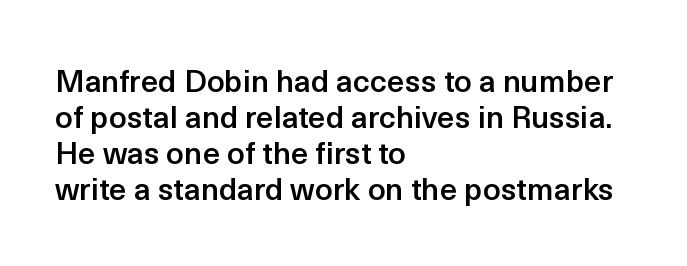
The image shows 31 px semibold sans-serif type, upright; set left-aligned, line spacing 1.16x, normal letter spacing, not underlined; a medium x-height.
